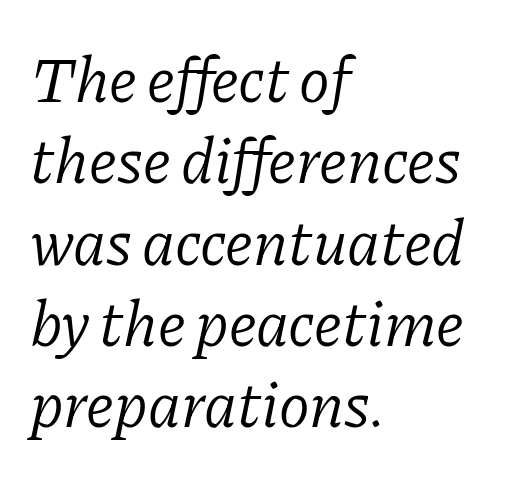
The image shows 64 px light serif type, italic (leaning right); set left-aligned, normal line spacing (1.27x), normal letter spacing, not underlined; low stroke contrast and a medium x-height.
